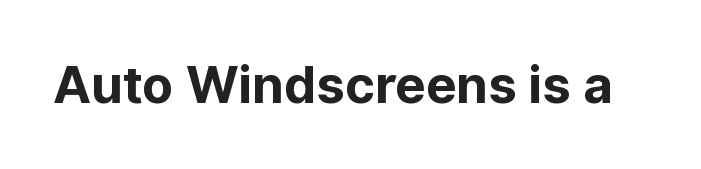
Think of a printed novel: that variable character pitch is what you see here. The specimen omits any rule beneath the text block's lines. Summary of weight: heavy, a full bold. Italic: no, the glyphs are upright roman.
